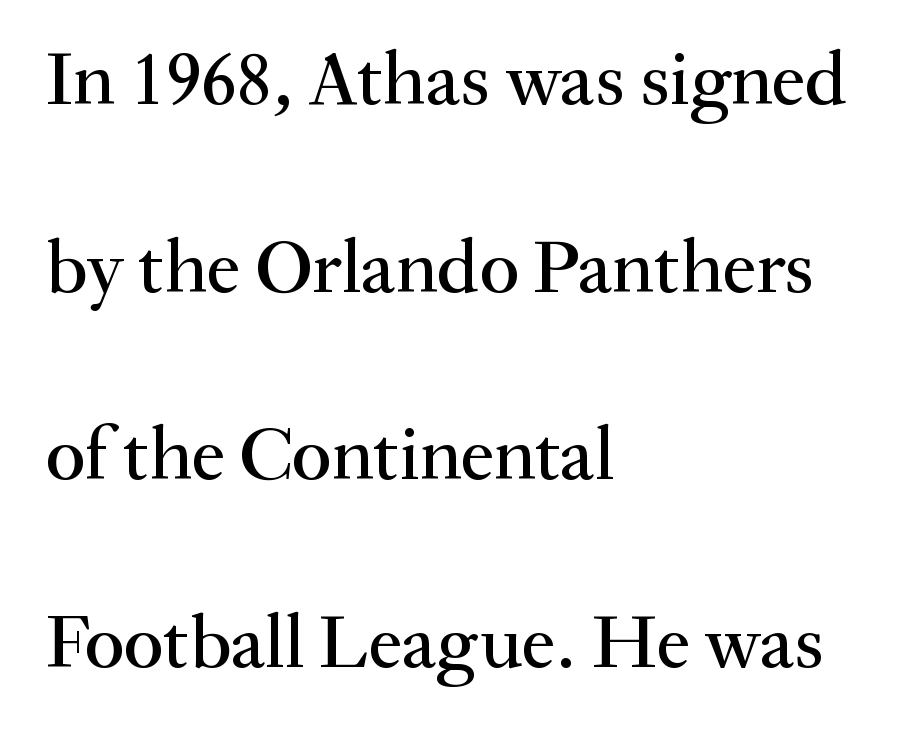
Q: Is the text italic (slanted)? A: No, it is upright.
Q: Is the typeface a serif or a sans-serif typeface? A: Serif.
Q: Is the text underlined? A: No.
Q: How is the paragraph aligned? A: Left-aligned.
Q: Is the spacing between letters normal or unusually wide? A: Normal.
Q: Is the spacing between lines tight, normal or loose? A: Loose.
Q: Width (condensed, normal, or wide)? A: Normal.
Q: Stroke contrast? A: Medium.
Q: x-height? A: Small.
Q: Monospaced? A: No.
